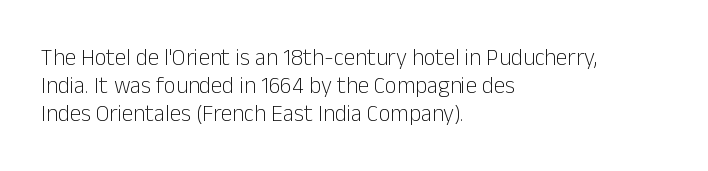
{"italic": "no", "bold": "no", "underline": "no", "align": "left", "line_spacing_ratio": 1.21, "letter_spacing": "normal", "letter_spacing_em": 0.0, "glyph_px": 23}
